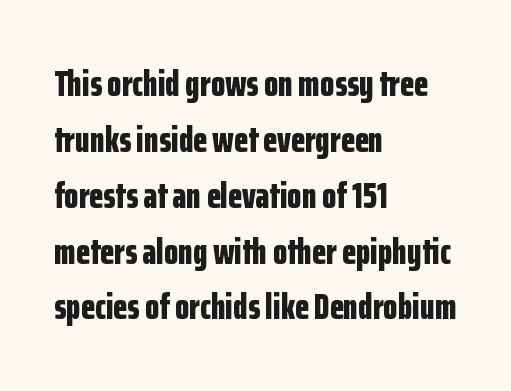
{"serif": "no", "italic": "no", "bold": "yes", "weight": "bold", "width": "condensed", "stroke_contrast": "low", "x_height": "medium", "monospaced": "no", "underline": "no", "align": "left", "line_spacing": "normal", "line_spacing_ratio": 1.51, "letter_spacing": "normal", "letter_spacing_em": 0.0, "glyph_px": 37}
